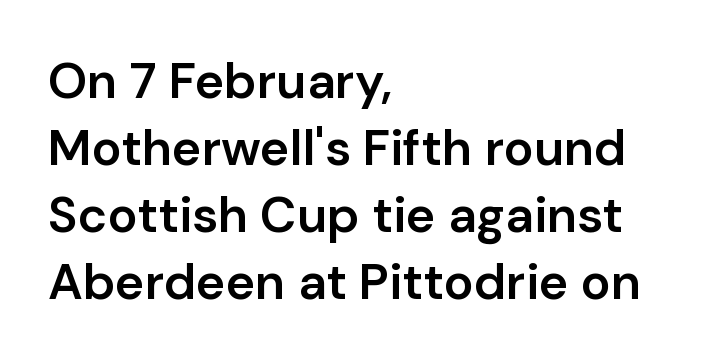
Look at the stroke-to-counter ratio: somewhat heavy, a semibold. Are there feet on the stems? There aren't — it's a sans. Typeset ragged right — the left edge is the straight one. The face used here is proportionally spaced, like ordinary book or web type.
